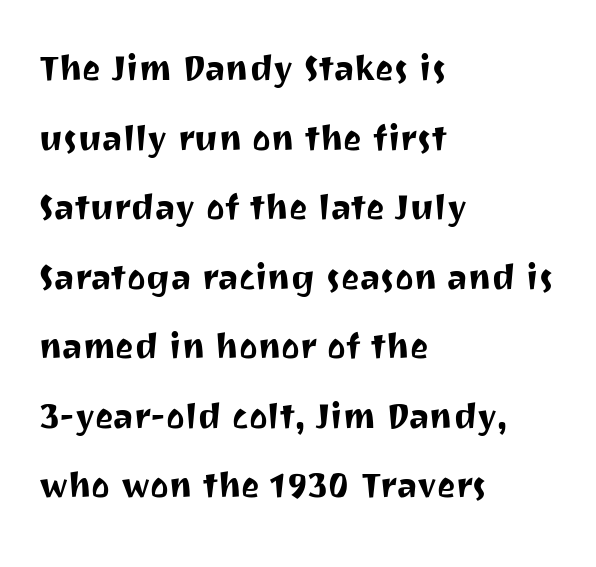
The image shows 44 px sans-serif type, upright; set left-aligned, normal line spacing (1.58x), normal letter spacing, not underlined; medium stroke contrast and a medium x-height.
